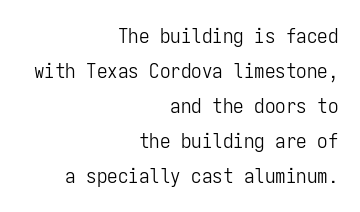
The ragged edge is on the left, which tells us the setting is flush right. The gap between lines stays unmarked. The axis of the letterforms is exactly vertical. Horizontal bands of white between lines are of average thickness.
